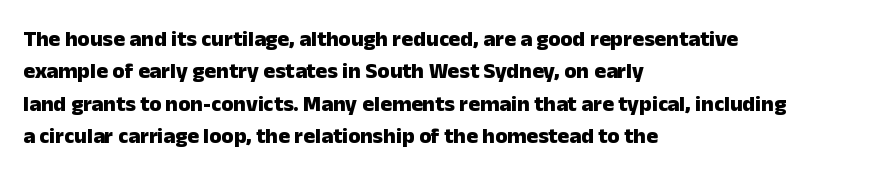
The image shows 22 px bold type, upright; set left-aligned, normal line spacing (1.47x), normal letter spacing, not underlined.
